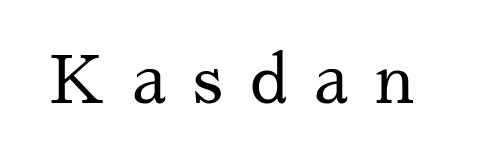
Letter spacing: wide. In terms of posture, this sample is upright. The face looks like a standard text weight, possibly lighter. A typesetter would label this face a serif. Any mark beneath the type? The region is blank.
